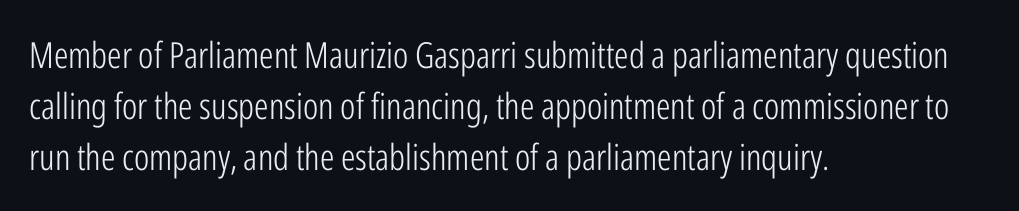
The image shows 36 px light, condensed sans-serif type, upright; set left-aligned, normal line spacing (1.42x), normal letter spacing, not underlined; low stroke contrast and a medium x-height.
